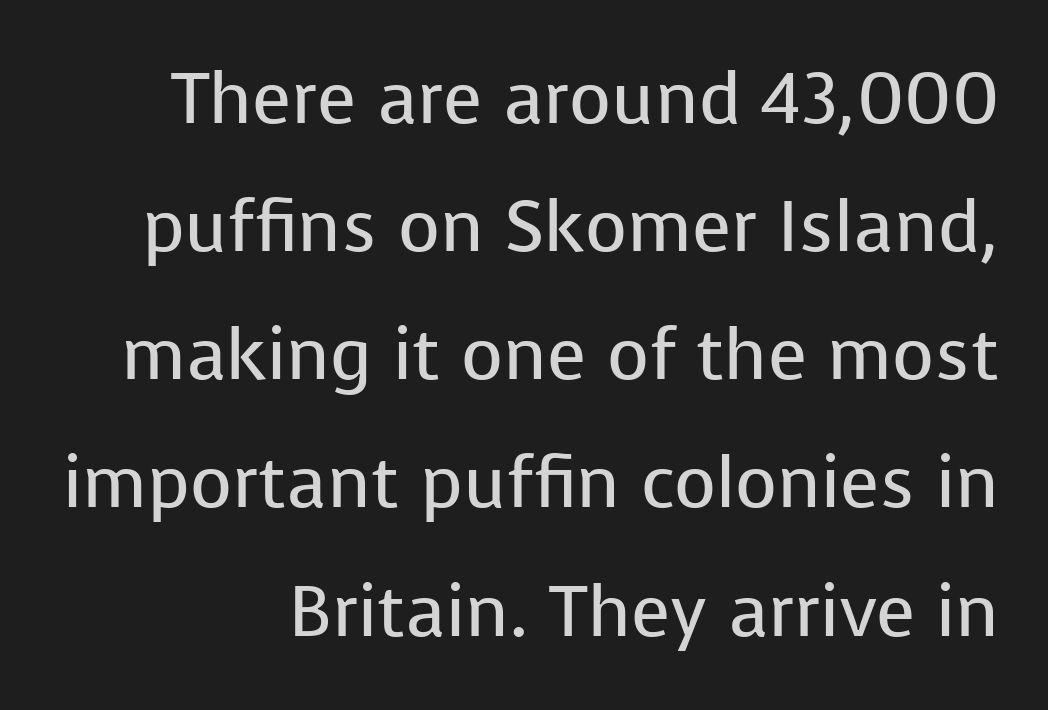
Lines of text with bare space underneath. This sample has the flowing, uneven cadence of proportional lettering. Does the type have serifs? No, each stem ends abruptly. Vertical stems look standard width or narrower in stroke. No extra tracking has been applied to these lines. Designer's note — italics off, roman on.
